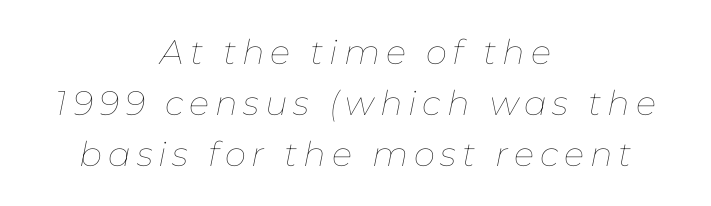
The image shows 34 px thin type, italic (leaning right); set centered, normal line spacing (1.5x), not underlined; low stroke contrast and a medium x-height.
